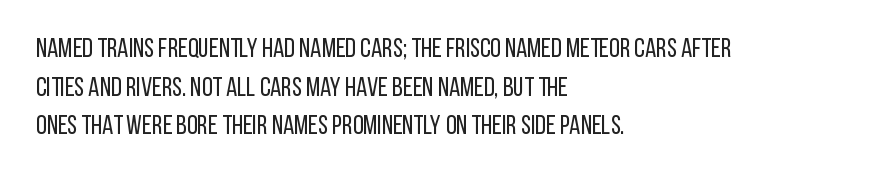
Q: Is the text bold? A: No.
Q: Is the text italic (slanted)? A: No, it is upright.
Q: Is the text underlined? A: No.
Q: How is the paragraph aligned? A: Left-aligned.
Q: Is the spacing between letters normal or unusually wide? A: Normal.
Q: Is the spacing between lines tight, normal or loose? A: Normal.
